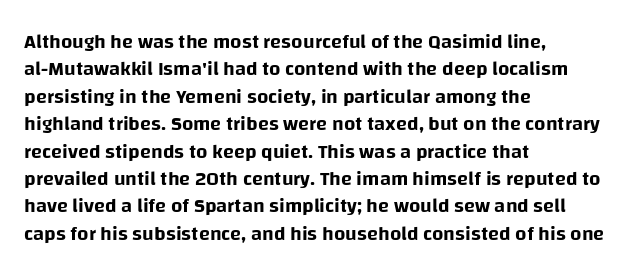
The image shows 20 px text type, upright; set left-aligned, normal line spacing (1.37x), normal letter spacing, not underlined.
